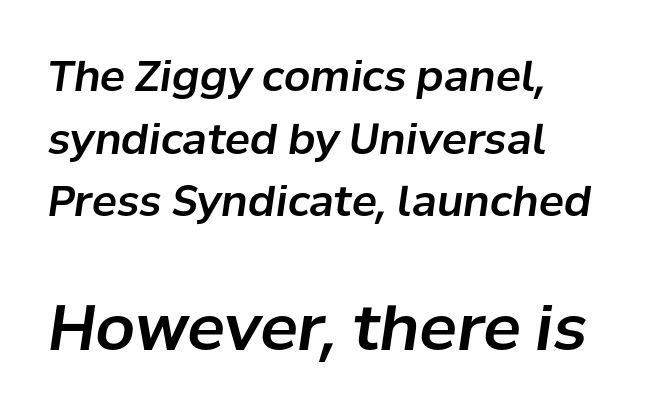
Compared with typical paragraphs, the rows here are spaced about the same. Nobody drew a line under any word here. The rendering uses natural spacing where letterforms have individual widths. How are the letters spaced? Ordinarily, with no added tracking.
